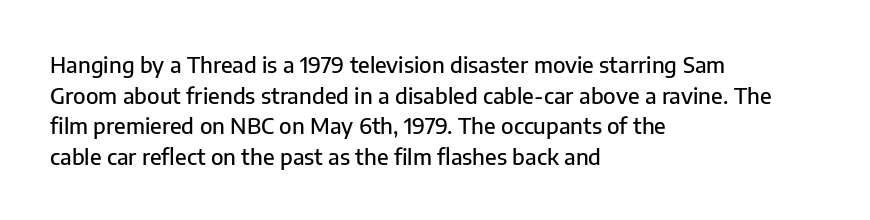
If you drew a line through each stem, it would be perfectly vertical. Honestly, the letter spacing is just normal — you wouldn't notice it. The words here are not underlined. Notice how the passage keeps a crisp vertical edge on the left only. Interline gaps are of average width in this sample.
